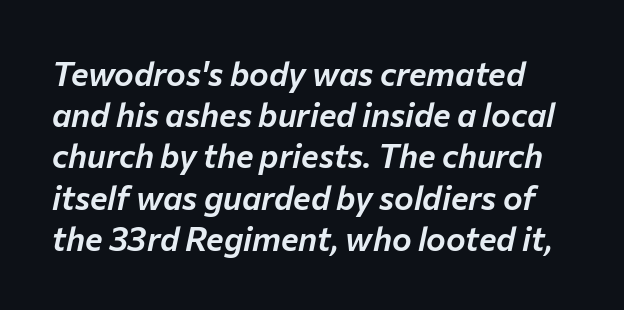
Q: Is the text italic (slanted)? A: Yes, it leans right by about 12 degrees.
Q: Is the text underlined? A: No.
Q: Is the spacing between letters normal or unusually wide? A: Normal.
Q: Is the spacing between lines tight, normal or loose? A: Normal.
Q: Width (condensed, normal, or wide)? A: Normal.
Q: Stroke contrast? A: Low.
Q: x-height? A: Medium.
Q: Monospaced? A: No.
